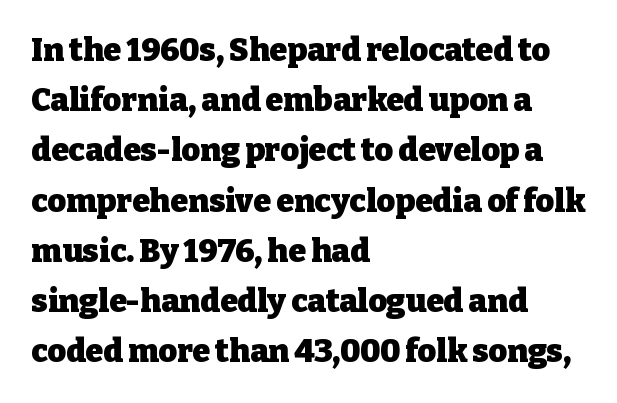
The horizontal fit of the characters is conventional and even. Emphasis by weight is at full strength: bold. The text block is weighted toward the left margin, trailing off unevenly rightward. Rows of type keep a routine distance in the vertical direction.
